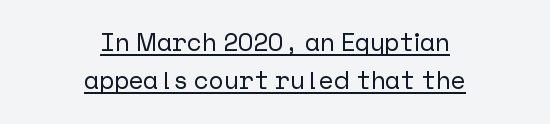
The image shows 25 px text type, upright; set centered, normal line spacing (1.53x), normal letter spacing, underlined.
